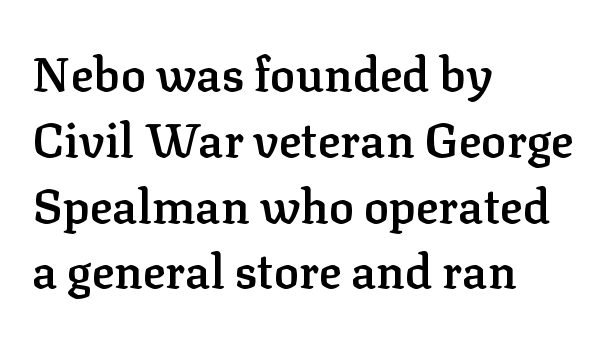
The image shows 47 px semibold serif type, upright; set left-aligned, normal line spacing (1.4x), normal letter spacing, not underlined; low stroke contrast and a medium x-height.
